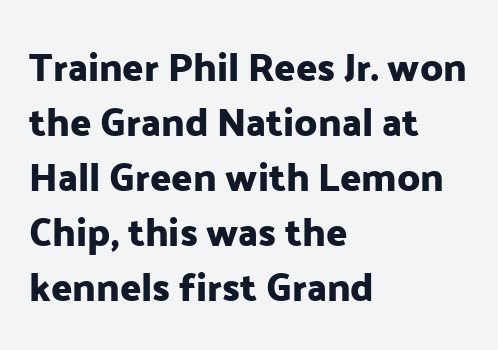
The image shows 39 px sans-serif type, upright; set left-aligned, normal line spacing (1.41x), normal letter spacing, not underlined; low stroke contrast and a medium x-height.
